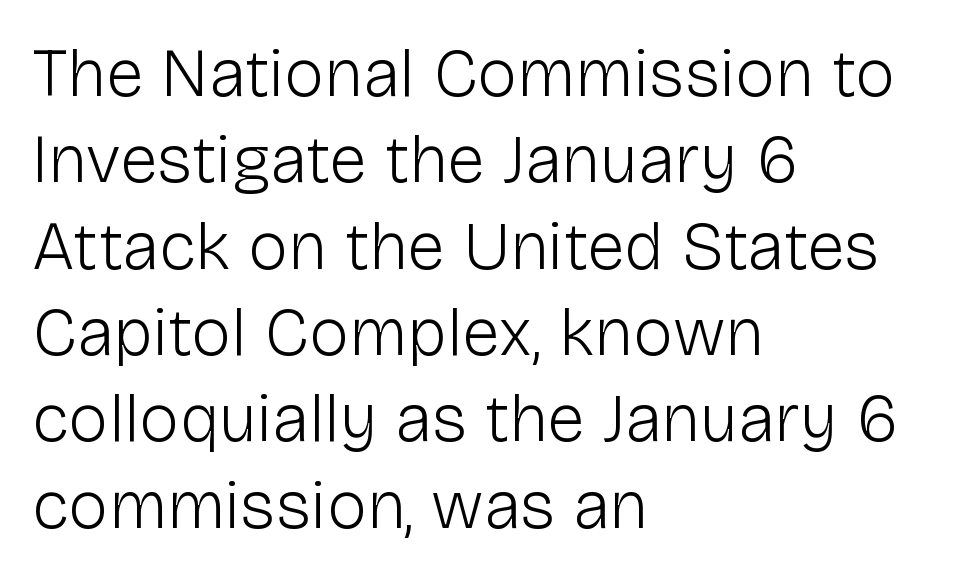
{"serif": "no", "italic": "no", "bold": "no", "weight": "light", "width": "normal", "stroke_contrast": "low", "x_height": "medium", "monospaced": "no", "underline": "no", "align": "left", "line_spacing": "normal", "line_spacing_ratio": 1.27, "letter_spacing": "normal", "letter_spacing_em": 0.0, "glyph_px": 68}
